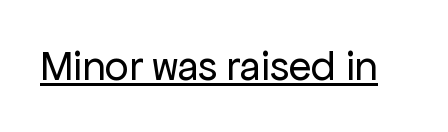
{"serif": "no", "italic": "no", "bold": "no", "weight": "regular", "width": "normal", "stroke_contrast": "low", "x_height": "medium", "monospaced": "no", "underline": "yes", "letter_spacing": "normal", "letter_spacing_em": 0.0, "glyph_px": 42}
